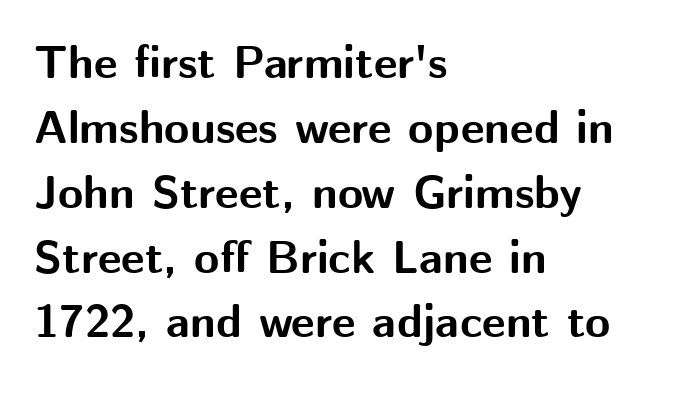
Q: Is the text bold? A: Yes.
Q: Is the text italic (slanted)? A: No, it is upright.
Q: Is the typeface a serif or a sans-serif typeface? A: Sans-serif.
Q: Is the text underlined? A: No.
Q: How is the paragraph aligned? A: Left-aligned.
Q: Is the spacing between letters normal or unusually wide? A: Normal.
Q: Is the spacing between lines tight, normal or loose? A: Normal.
Q: Width (condensed, normal, or wide)? A: Normal.
Q: Stroke contrast? A: Medium.
Q: x-height? A: Medium.
Q: Monospaced? A: No.
